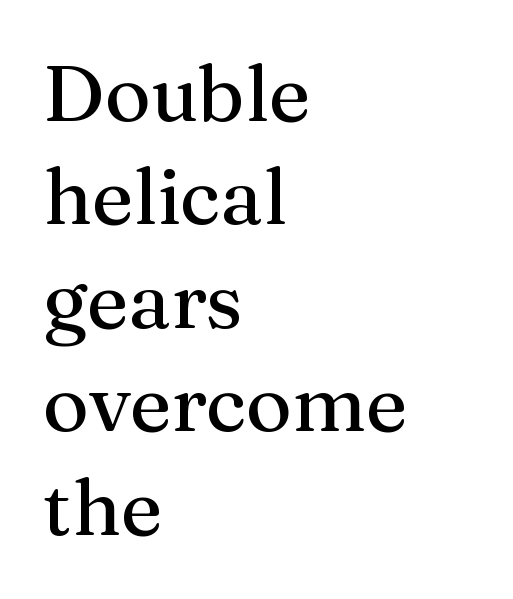
{"serif": "yes", "italic": "no", "width": "normal", "stroke_contrast": "medium", "x_height": "medium", "monospaced": "no", "underline": "no", "align": "left", "line_spacing": "normal", "line_spacing_ratio": 1.31, "letter_spacing": "normal", "letter_spacing_em": 0.0, "glyph_px": 79}
